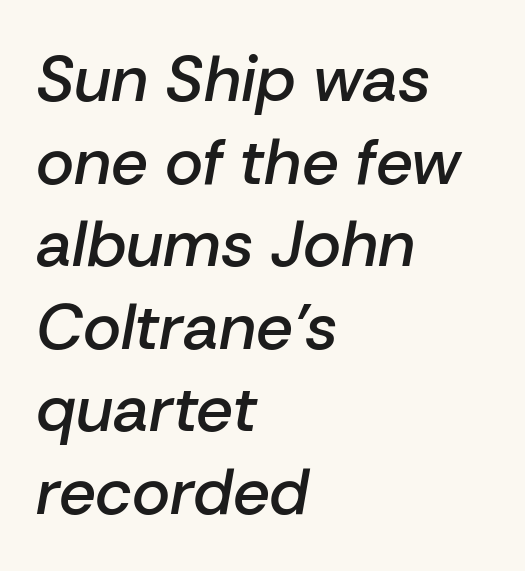
Q: Is the text bold? A: Semi-bold.
Q: Is the text italic (slanted)? A: Yes, it leans right by about 10 degrees.
Q: Is the text underlined? A: No.
Q: How is the paragraph aligned? A: Left-aligned.
Q: Is the spacing between letters normal or unusually wide? A: Normal.
Q: Is the spacing between lines tight, normal or loose? A: Normal.
Q: Width (condensed, normal, or wide)? A: Normal.
Q: Stroke contrast? A: Low.
Q: x-height? A: Medium.
Q: Monospaced? A: No.
